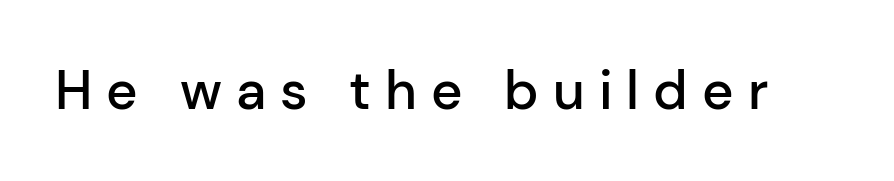
Q: Is the text bold? A: Semi-bold.
Q: Is the text italic (slanted)? A: No, it is upright.
Q: Is the typeface a serif or a sans-serif typeface? A: Sans-serif.
Q: Is the text underlined? A: No.
Q: Is the spacing between letters normal or unusually wide? A: Unusually wide.
Q: Width (condensed, normal, or wide)? A: Normal.
Q: Stroke contrast? A: Low.
Q: x-height? A: Medium.
Q: Monospaced? A: No.
